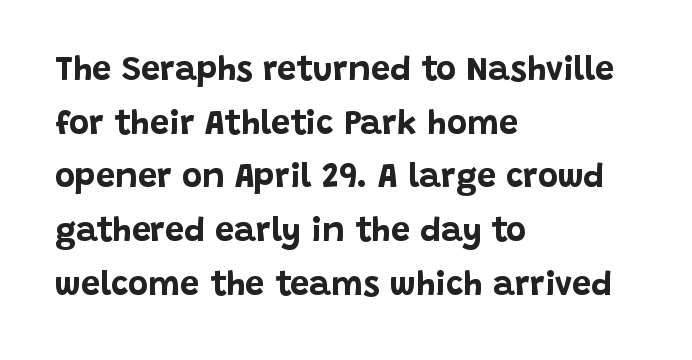
Characters follow at the spacing the type designer built in. Does the leading feel generous? No, just average. These lines were composed using upright roman letters. Weight: bold. Words float on clear page, feet unadorned. The typeface chosen for these lines omits serifs.
